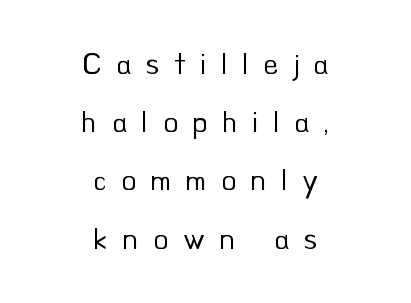
Each letter keeps its own natural width here, so spacing adapts to shape. The letterforms stand isolated, each surrounded by extra space. Teacher's note: observe the equal gaps on both sides — that is centered alignment. Regarding leading, the lines here are spaced well apart. The passage shown is not underscored anywhere.
